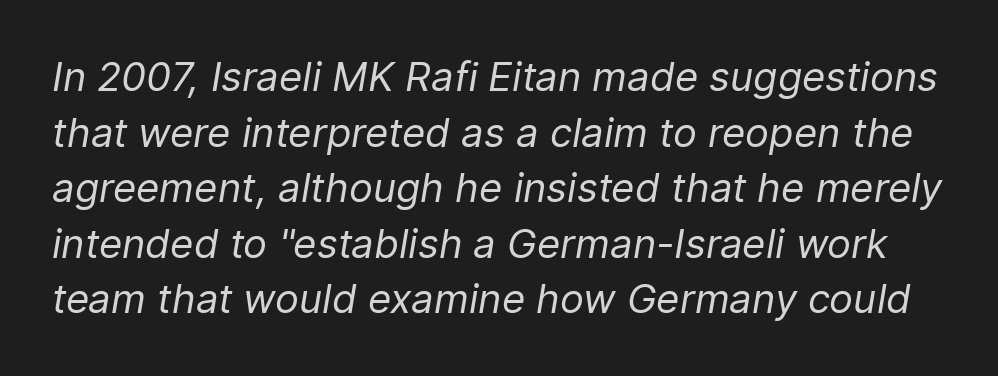
The image shows 40 px regular-weight type, italic (leaning right); set normal line spacing (1.39x), normal letter spacing, not underlined; low stroke contrast and a medium x-height.
